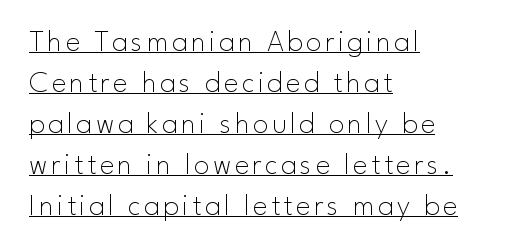
The image shows 31 px thin sans-serif type, upright; set left-aligned, normal line spacing (1.32x), underlined; low stroke contrast and a small x-height.
